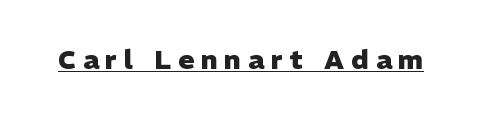
Q: Is the text bold? A: Yes.
Q: Is the text italic (slanted)? A: No, it is upright.
Q: Is the text underlined? A: Yes.
Q: Is the spacing between letters normal or unusually wide? A: Unusually wide.
